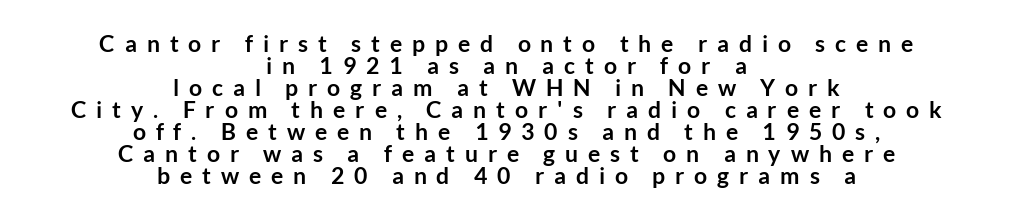
Q: Is the text bold? A: Yes.
Q: Is the text italic (slanted)? A: No, it is upright.
Q: Is the text underlined? A: No.
Q: How is the paragraph aligned? A: Centered.
Q: Is the spacing between letters normal or unusually wide? A: Unusually wide.
Q: Is the spacing between lines tight, normal or loose? A: Tight.
